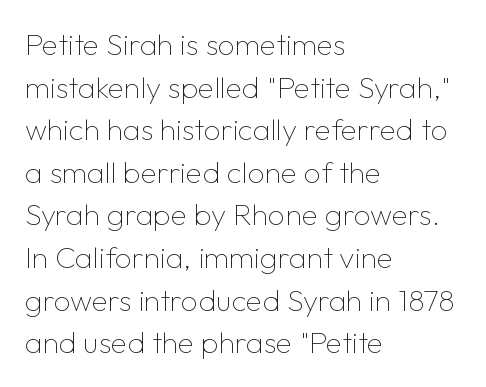
No italicization has been applied; the sample stays upright. Spacing between characters is what you'd get straight out of the box. The characters are drawn with everyday or finer stroke widths. One glance says typical: line gaps are just what's usual. Letterform terminals end flat and unadorned throughout the passage. Proportional: the letters do not fall into vertical columns.
